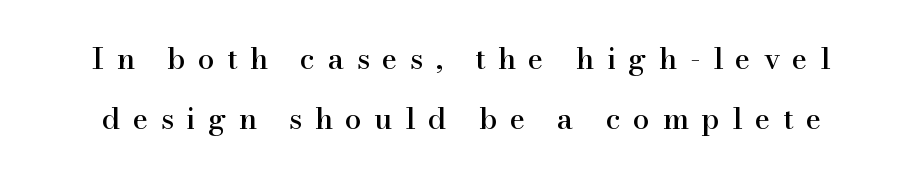
Here the glyphs are tracked loosely, breaking word shapes into spaced letters. A typesetter would call this leading open, well beyond the default. The designer went with a serif here, giving each stem small feet. Ascenders rise straight up at ninety degrees.
